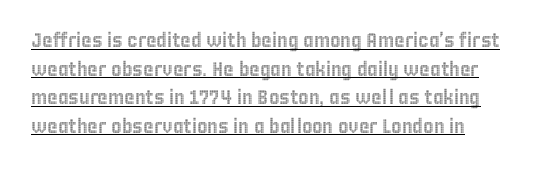
{"italic": "no", "underline": "yes", "line_spacing": "normal", "line_spacing_ratio": 1.43, "letter_spacing": "normal", "letter_spacing_em": 0.0, "glyph_px": 20}
